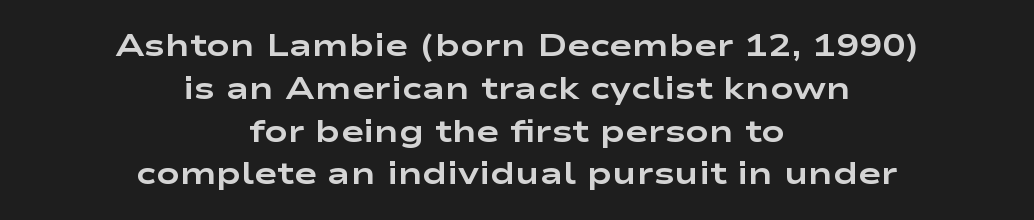
{"serif": "no", "italic": "no", "bold": "yes", "weight": "bold", "width": "wide", "stroke_contrast": "low", "x_height": "medium", "monospaced": "no", "underline": "no", "align": "center", "line_spacing": "normal", "line_spacing_ratio": 1.38, "letter_spacing": "normal", "letter_spacing_em": 0.0, "glyph_px": 31}
